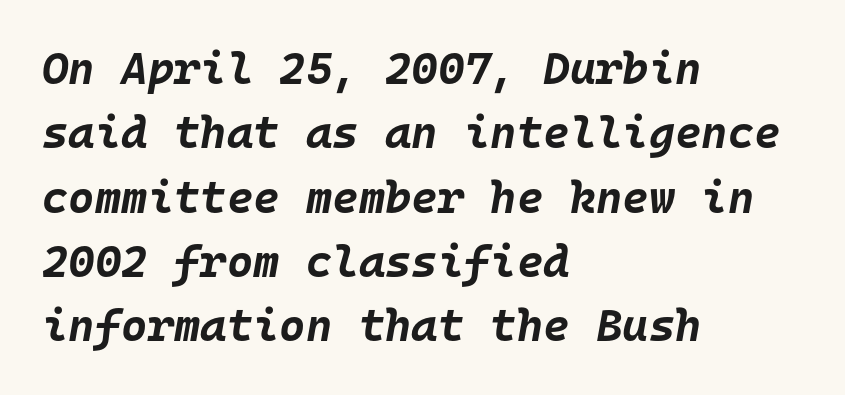
The image shows 45 px bold type, italic (leaning right), monospaced; set left-aligned, normal line spacing (1.43x), normal letter spacing, not underlined; low stroke contrast and a large x-height.
